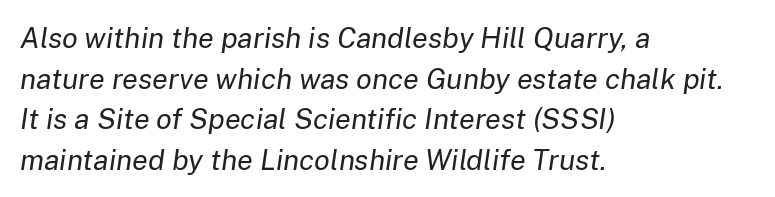
Leftover space on each line is placed entirely after the last word. The space between consecutive lines is moderate. Beneath every word, the page is bare. Is this a fixed-width face? No — the glyphs have proportional, varying widths.
